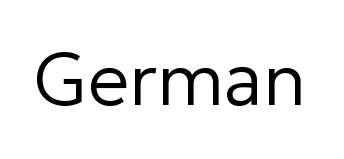
{"serif": "no", "italic": "no", "bold": "no", "weight": "regular", "width": "normal", "stroke_contrast": "low", "x_height": "medium", "monospaced": "no", "underline": "no", "letter_spacing": "normal", "letter_spacing_em": 0.0, "glyph_px": 73}
